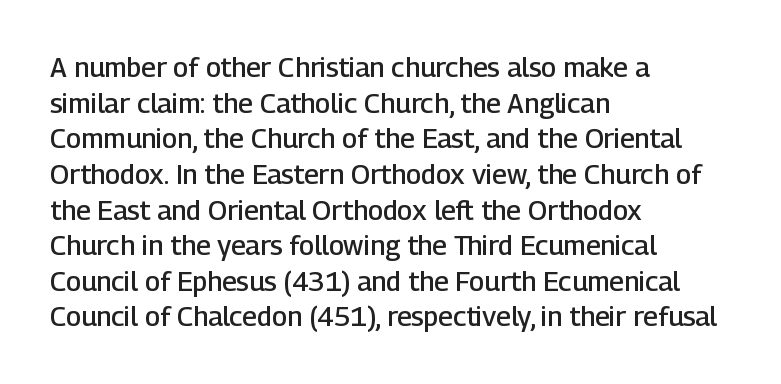
The image shows 27 px text type, upright; set left-aligned, normal line spacing (1.32x), normal letter spacing, not underlined.
